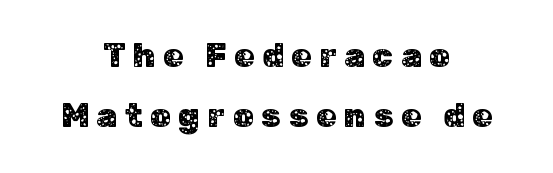
The image shows 33 px sans-serif type, upright; set centered, line spacing 1.83x, unusually wide letter spacing (+0.23 em), not underlined; low stroke contrast and a medium x-height.
